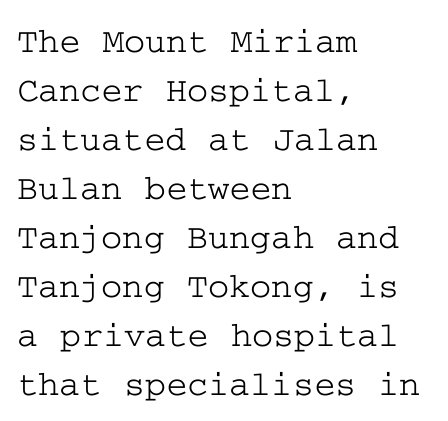
The leading is moderate, giving the passage an even texture. The font's upright variant was chosen for this text. Examine the stroke ends and you'll spot serifs. Honestly, the letter spacing is just normal — you wouldn't notice it. The rendering anchors every line to the left-hand side. Check the space under the baseline: it is left empty.
